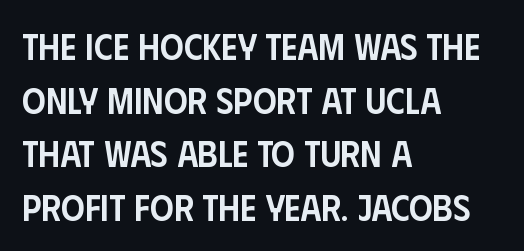
{"serif": "no", "italic": "no", "bold": "semi", "weight": "semibold", "width": "condensed", "stroke_contrast": "low", "x_height": "large", "monospaced": "no", "underline": "no", "align": "left", "line_spacing": "normal", "line_spacing_ratio": 1.45, "letter_spacing": "normal", "letter_spacing_em": 0.0, "glyph_px": 37}
